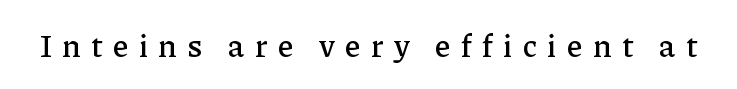
The image shows 31 px serif type, upright; set unusually wide letter spacing (+0.33 em), not underlined; low stroke contrast and a medium x-height.
